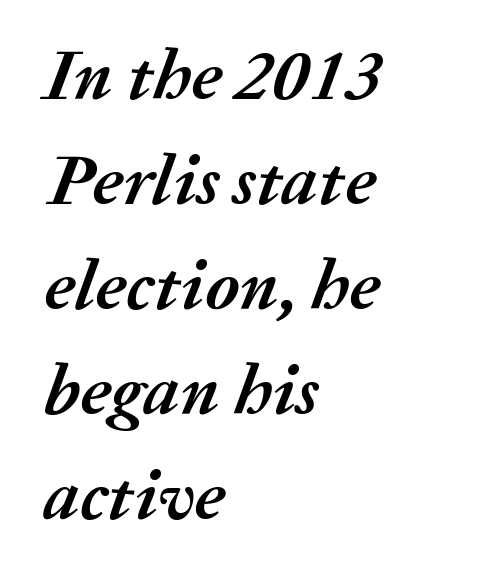
Tracking value appears to be zero — textbook default spacing. Notice how descenders clear the ascenders below comfortably — that's standard leading. The compositor pushed each line to the left boundary. I'd describe the lettering as bold — thick and assertive. The axis of the letterforms is tilted away from vertical.
